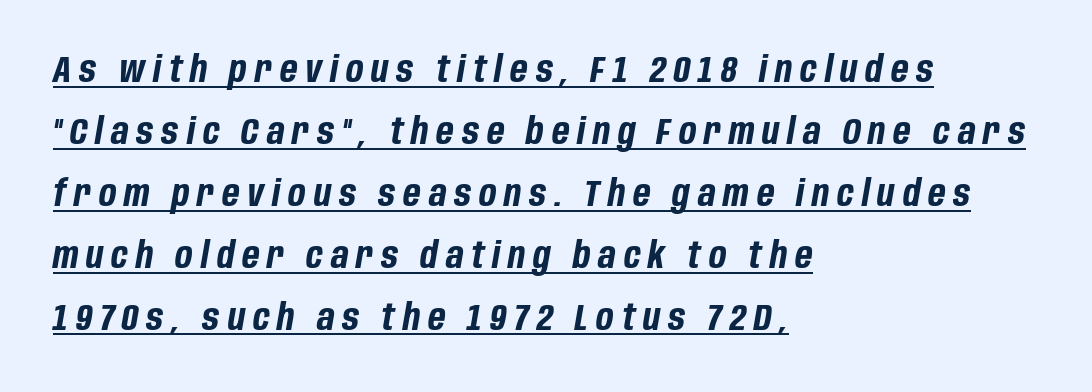
Caption: expanded tracking, letters set apart. Notice how thick the strokes are: this is what a full bold looks like. In designer terms, the underline attribute is active on this setting. A typesetter would call this proportional, since set widths differ per character. All the whitespace from short lines collects on the right. The lettering tilts uniformly, giving the passage an italic look.
